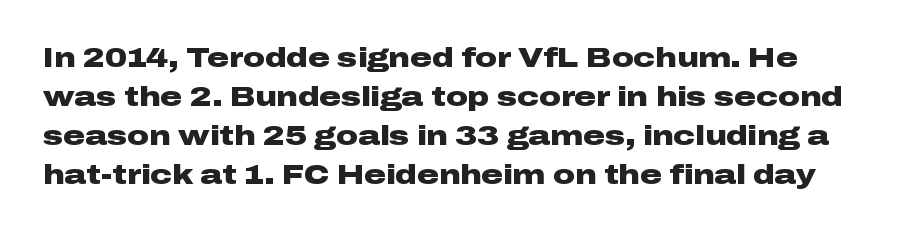
Q: Is the text bold? A: Yes.
Q: Is the text italic (slanted)? A: No, it is upright.
Q: Is the text underlined? A: No.
Q: Is the spacing between letters normal or unusually wide? A: Normal.
Q: Is the spacing between lines tight, normal or loose? A: Normal.
